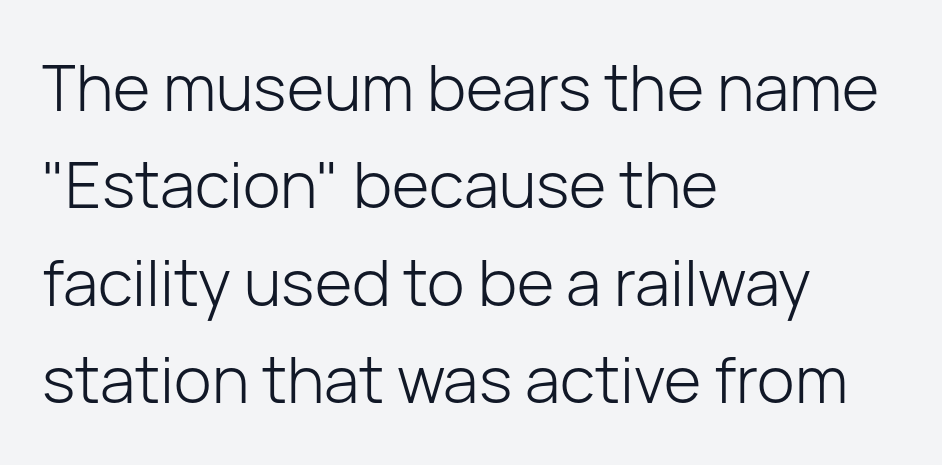
The image shows 64 px light sans-serif type, upright; set left-aligned, normal line spacing (1.52x), normal letter spacing, not underlined; low stroke contrast and a medium x-height.
